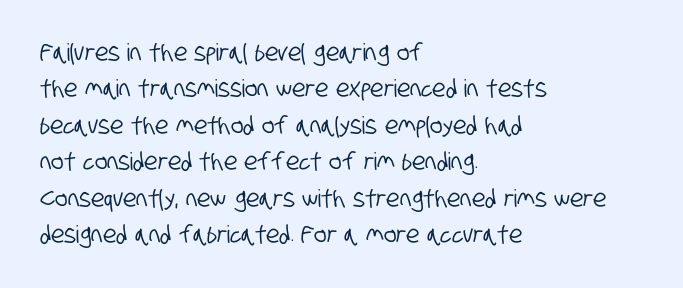
The passage shown stacks its lines at a standard gap. The passage is arranged the way most books set body copy — flush left. The horizontal fit of the characters is conventional and even. Descenders hang freely into open space.
